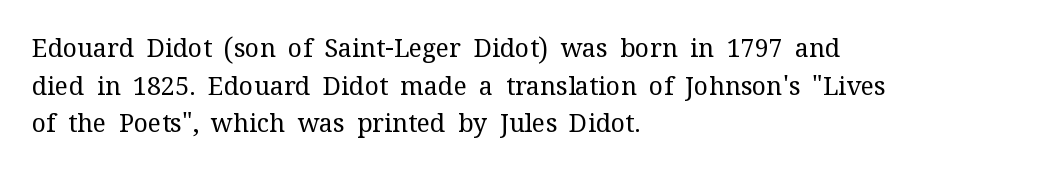
Q: Is the text bold? A: No.
Q: Is the text italic (slanted)? A: No, it is upright.
Q: Is the text underlined? A: No.
Q: How is the paragraph aligned? A: Left-aligned.
Q: Is the spacing between letters normal or unusually wide? A: Normal.
Q: Is the spacing between lines tight, normal or loose? A: Normal.
